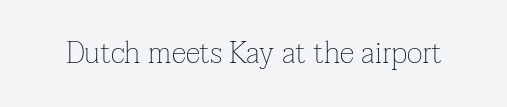
Any mark beneath the type? The region is blank. The text was rendered using a seriffed face with decorative stroke endings. The gaps between neighbouring characters are ordinary and unremarkable. Looks like regular typesetting: each glyph gets only the width it needs. Italic: no, the glyphs are upright roman.
